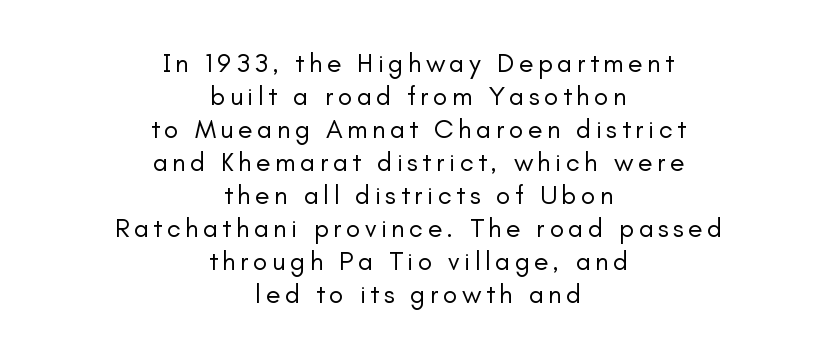
The image shows 27 px text type, upright; set centered, line spacing 1.22x, not underlined.
